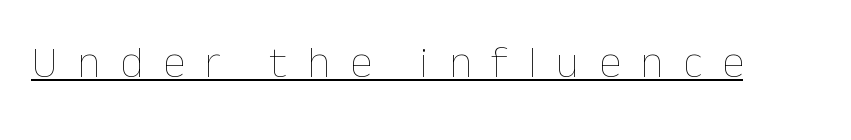
{"italic": "no", "bold": "no", "weight": "thin", "width": "normal", "stroke_contrast": "low", "x_height": "medium", "monospaced": "no", "underline": "yes", "letter_spacing": "wide", "letter_spacing_em": 0.44, "glyph_px": 45}
